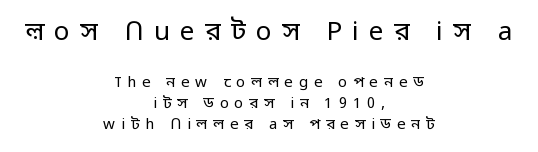
The paragraph has two soft edges and a firm central axis. Caption: expanded tracking, letters set apart. The font is comparable to plain body text, perhaps lighter. Every character sits straight up, as roman type does.
